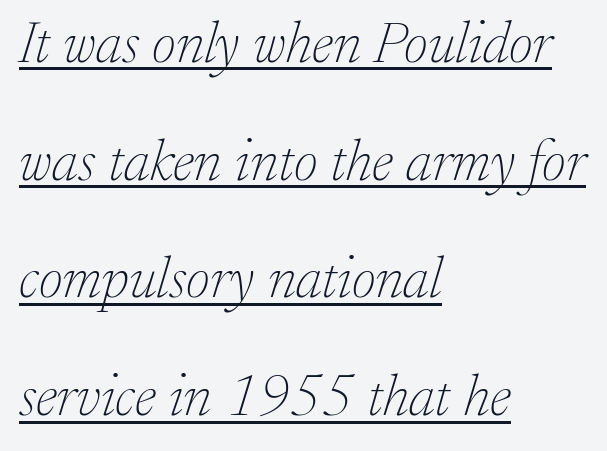
The image shows 58 px thin serif type, italic (leaning right); set left-aligned, loose line spacing (2.03x), normal letter spacing, underlined; low stroke contrast and a medium x-height.
